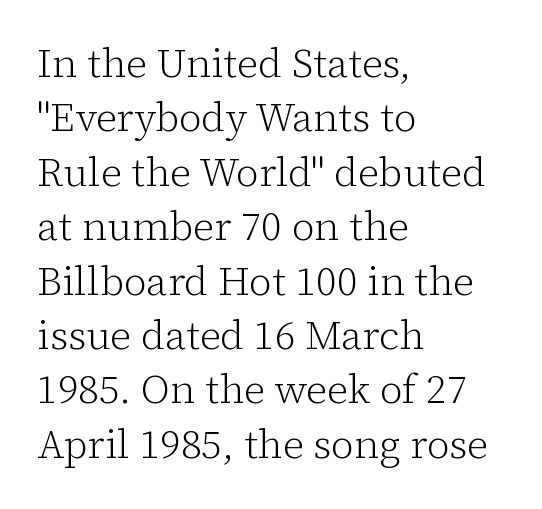
Character widths vary here, with narrow letters taking less room than wide ones. Characters remain perfectly vertical along every line. Horizontal bands of white between lines are of average thickness. Stroke terminals: seriffed. Characters follow at the spacing the type designer built in.
